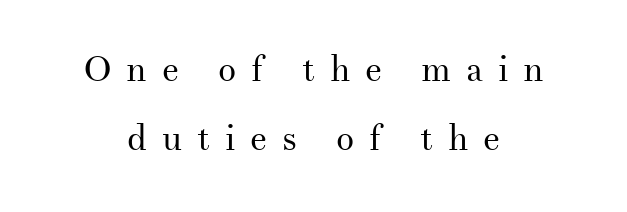
The image shows 36 px regular-weight serif type, upright; set centered, loose line spacing (1.91x), unusually wide letter spacing (+0.41 em), not underlined; medium stroke contrast and a small x-height.
